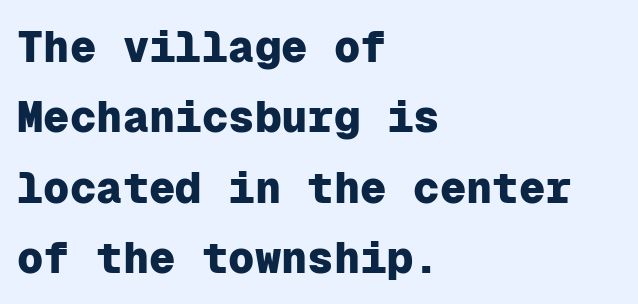
Quick note: interline space is typical. Spacing verdict: monospaced, one width for all characters. Nothing unusual about the tracking: characters are spaced as the font intends. The lines are quadded left. These lines carry a lot of weight — the face is fully bold. The typeface chosen for these lines omits serifs.
